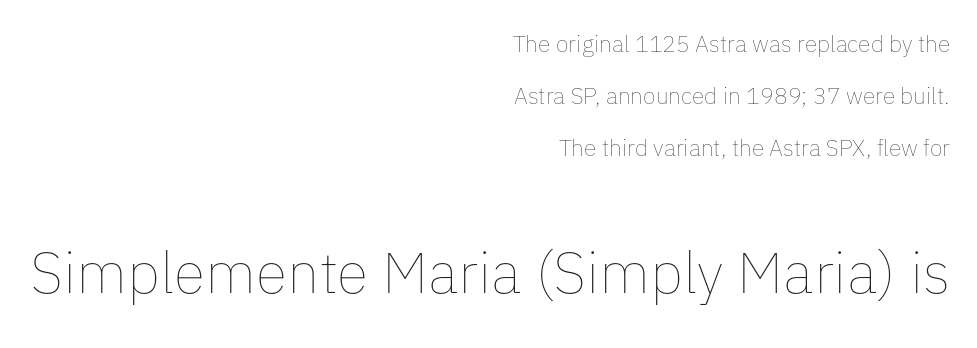
The following chunk of copy outweighs the initial chunk in type size. Characters remain perfectly vertical along every line. Think of a printed novel: that variable character pitch is what you see here. The string is rendered with underlining switched off. Airy leading. On a weight scale, this lands at 450 or below.
